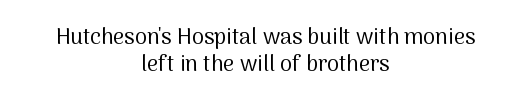
{"italic": "no", "bold": "no", "underline": "no", "align": "center", "line_spacing_ratio": 1.23, "letter_spacing": "normal", "letter_spacing_em": 0.0, "glyph_px": 22}
